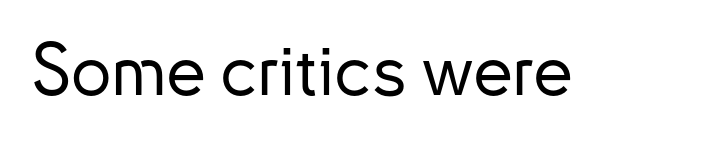
The image shows 72 px sans-serif type, upright; set normal letter spacing, not underlined; low stroke contrast and a small x-height.
